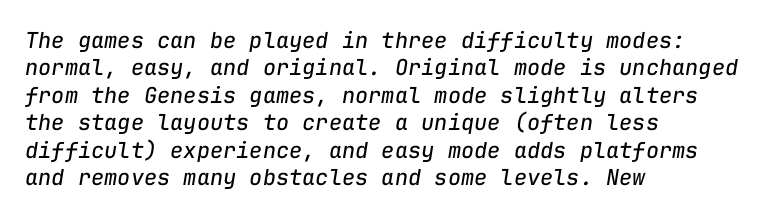
The image shows 22 px text type, italic (leaning right); set left-aligned, normal line spacing (1.25x), normal letter spacing, not underlined.
